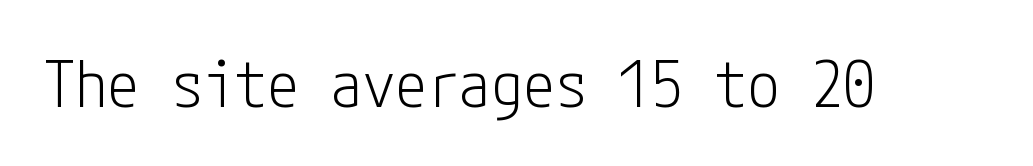
The image shows 64 px light, condensed sans-serif type, upright; set normal letter spacing, not underlined; low stroke contrast and a medium x-height.
